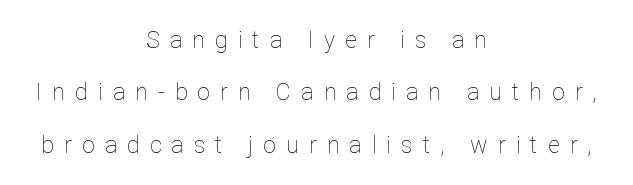
Q: Is the text bold? A: No.
Q: Is the text italic (slanted)? A: No, it is upright.
Q: Is the text underlined? A: No.
Q: How is the paragraph aligned? A: Centered.
Q: Is the spacing between letters normal or unusually wide? A: Unusually wide.
Q: Is the spacing between lines tight, normal or loose? A: Loose.
